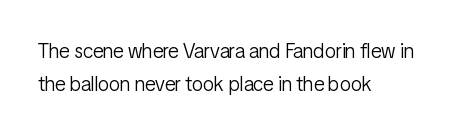
Is the block centered? No — it sits flush against the left margin. Is there any slant? The stems are plumb. Compared with typical body copy, the letter spacing here is the same. The face looks like a standard text weight, possibly lighter. Lines of text with bare space underneath. The block of text has a typical density, with ordinary space between rows.
